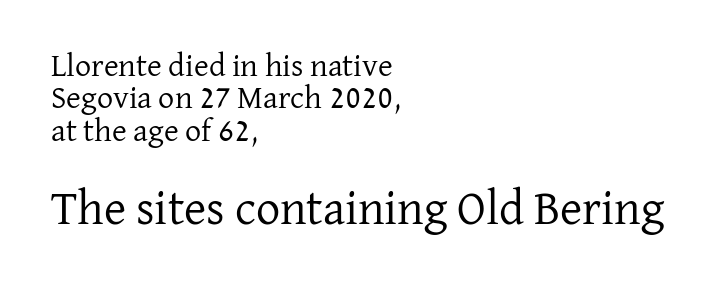
Q: Is the text bold? A: No.
Q: Is the text italic (slanted)? A: No, it is upright.
Q: Is the typeface a serif or a sans-serif typeface? A: Serif.
Q: Is the text underlined? A: No.
Q: How is the paragraph aligned? A: Left-aligned.
Q: Is the spacing between letters normal or unusually wide? A: Normal.
Q: Is the spacing between lines tight, normal or loose? A: Tight.
Q: Which block of text is set in a larger size, the first (top) or the second (bottom)? A: The second (bottom) one.
Q: Width (condensed, normal, or wide)? A: Normal.
Q: Stroke contrast? A: Low.
Q: x-height? A: Medium.
Q: Monospaced? A: No.
